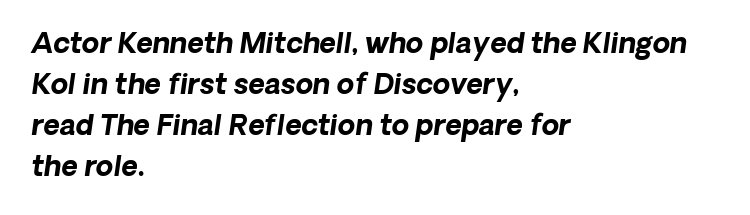
The image shows 28 px bold type, italic (leaning right); set left-aligned, normal line spacing (1.46x), normal letter spacing, not underlined; low stroke contrast and a medium x-height.
